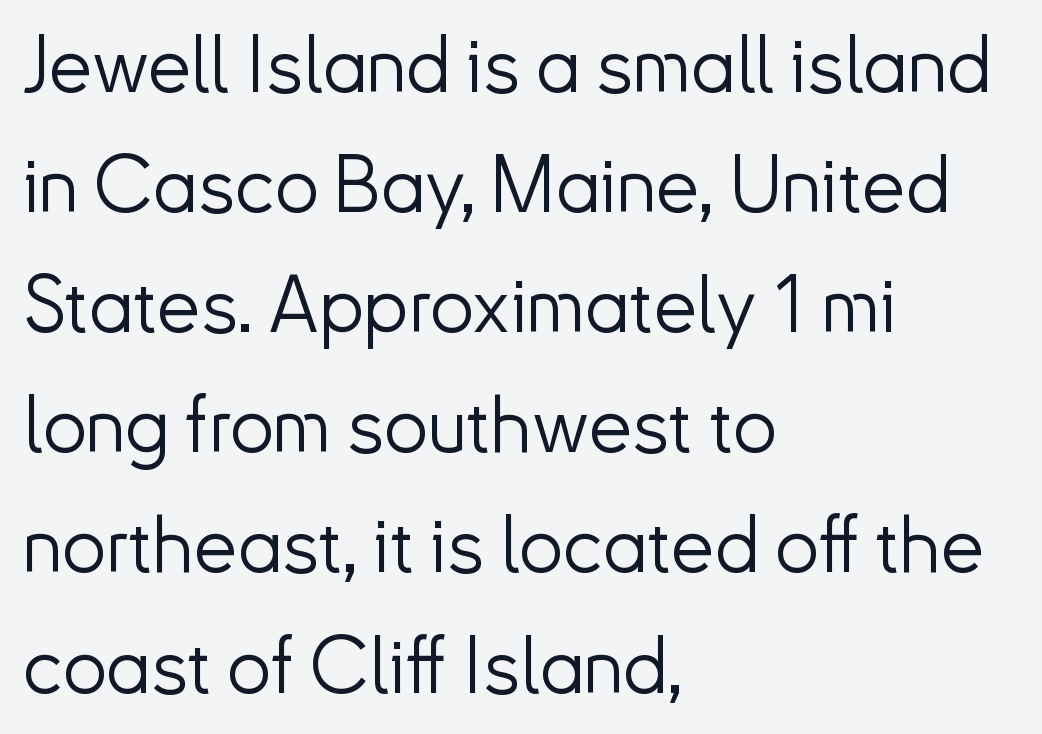
The image shows 78 px light sans-serif type, upright; set left-aligned, normal line spacing (1.54x), normal letter spacing, not underlined; low stroke contrast and a small x-height.
